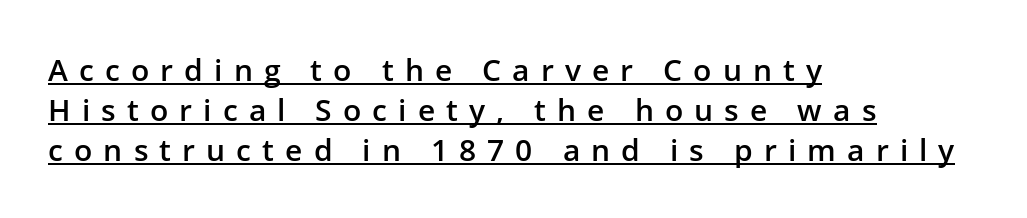
The image shows 30 px semibold sans-serif type, upright; set left-aligned, normal line spacing (1.33x), unusually wide letter spacing (+0.37 em), underlined; low stroke contrast and a medium x-height.
